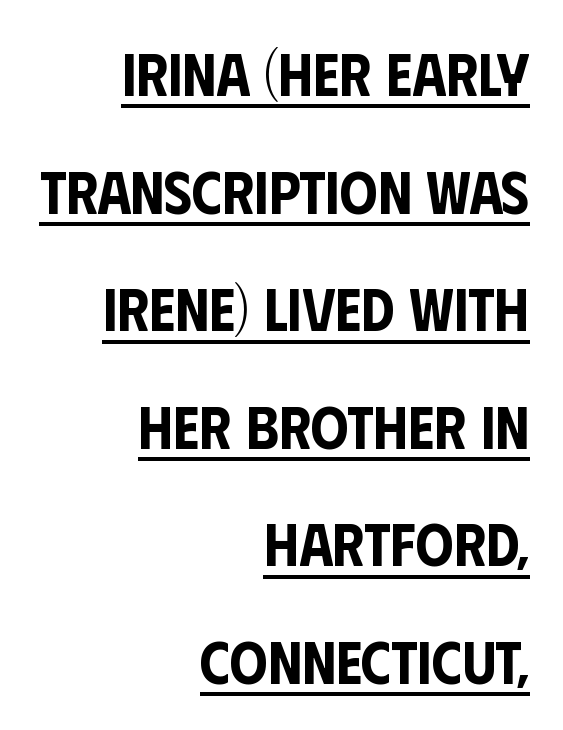
{"serif": "no", "italic": "no", "width": "condensed", "stroke_contrast": "low", "x_height": "large", "monospaced": "no", "underline": "yes", "align": "right", "line_spacing": "loose", "line_spacing_ratio": 1.96, "letter_spacing": "normal", "letter_spacing_em": 0.0, "glyph_px": 60}
